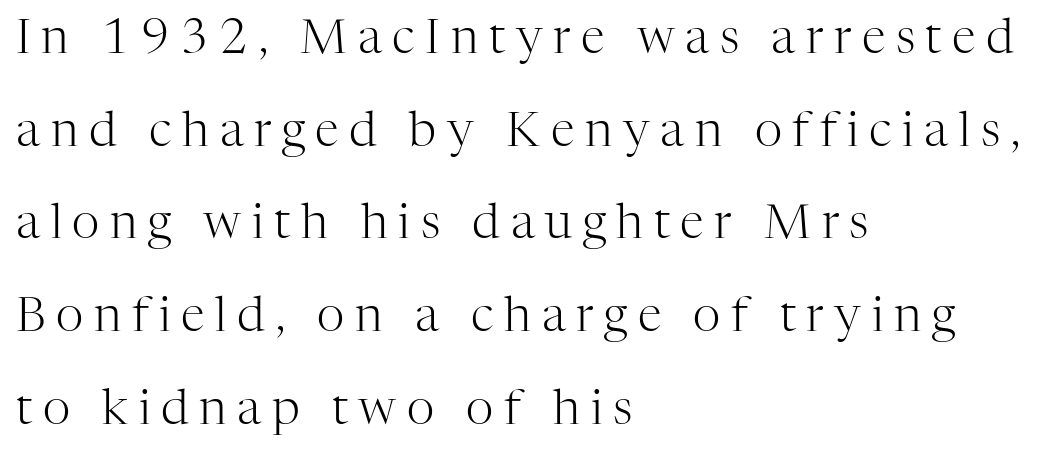
{"serif": "yes", "italic": "no", "bold": "no", "weight": "light", "width": "normal", "stroke_contrast": "high", "x_height": "medium", "monospaced": "no", "underline": "no", "align": "left", "line_spacing": "loose", "line_spacing_ratio": 1.93, "letter_spacing": "wide", "letter_spacing_em": 0.22, "glyph_px": 48}
